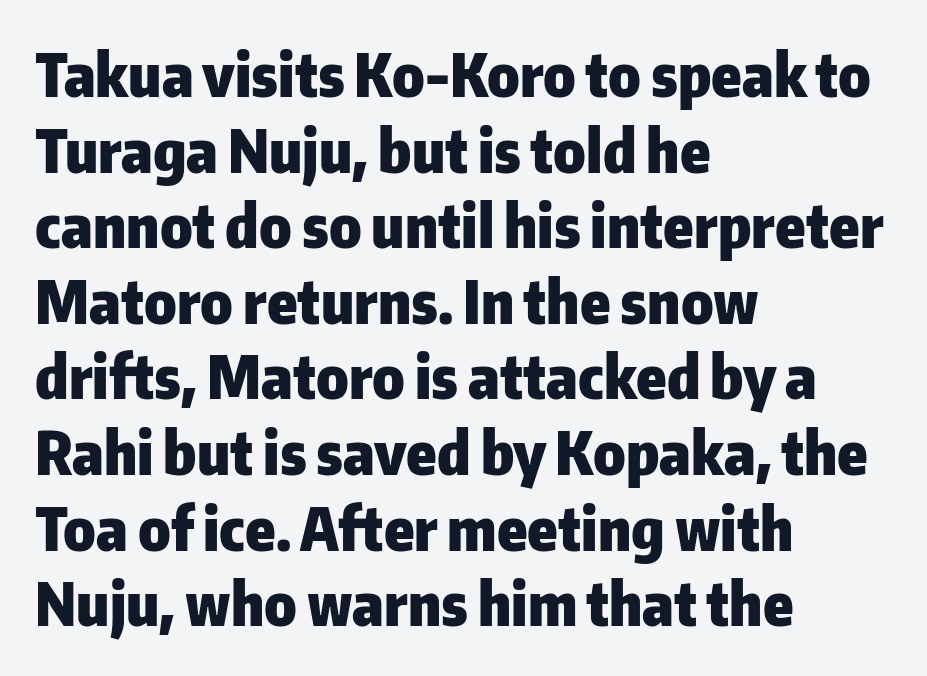
Q: Is the text bold? A: Yes.
Q: Is the text italic (slanted)? A: No, it is upright.
Q: Is the typeface a serif or a sans-serif typeface? A: Sans-serif.
Q: Is the text underlined? A: No.
Q: How is the paragraph aligned? A: Left-aligned.
Q: Is the spacing between letters normal or unusually wide? A: Normal.
Q: Is the spacing between lines tight, normal or loose? A: Normal.
Q: Width (condensed, normal, or wide)? A: Normal.
Q: Stroke contrast? A: Low.
Q: x-height? A: Medium.
Q: Monospaced? A: No.
